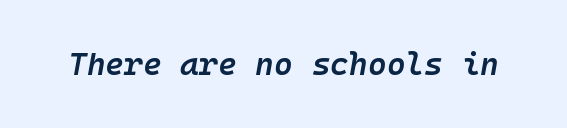
The image shows 32 px semibold type, italic (leaning right), monospaced; set normal letter spacing, not underlined; low stroke contrast and a medium x-height.
